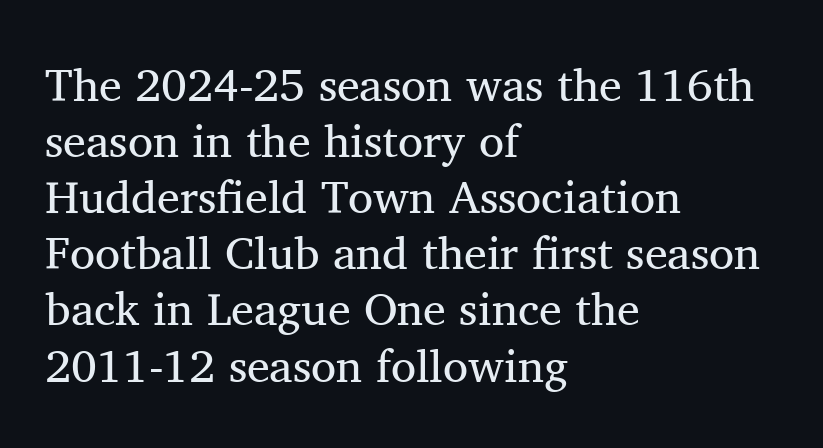
The image shows 46 px regular-weight serif type, upright; set left-aligned, line spacing 1.22x, normal letter spacing, not underlined; medium stroke contrast and a medium x-height.
